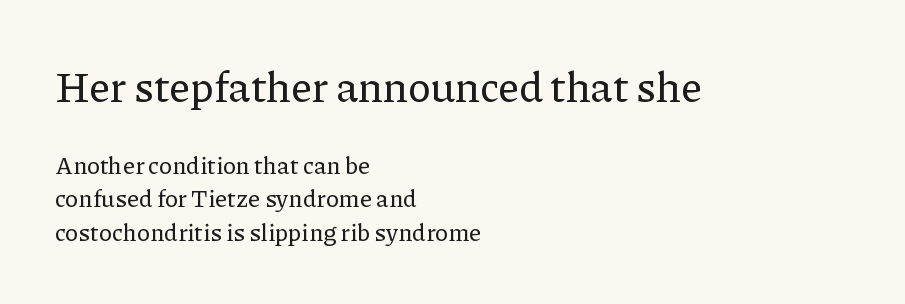
{"serif": "yes", "italic": "no", "width": "normal", "stroke_contrast": "low", "x_height": "medium", "monospaced": "no", "underline": "no", "align": "left", "line_spacing": "normal", "line_spacing_ratio": 1.39, "letter_spacing": "normal", "letter_spacing_em": 0.0, "larger_block": "first", "size_ratio": 1.75, "glyph_px": 42}
